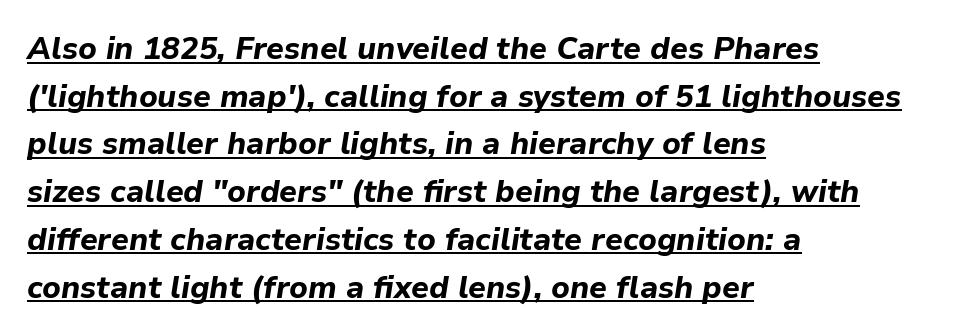
The image shows 31 px bold type, italic (leaning right); set left-aligned, normal line spacing (1.54x), normal letter spacing, underlined; low stroke contrast and a medium x-height.
